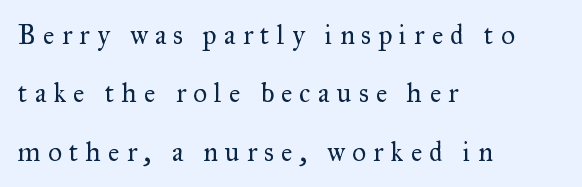
Q: Is the text bold? A: No.
Q: Is the text italic (slanted)? A: No, it is upright.
Q: Is the text underlined? A: No.
Q: How is the paragraph aligned? A: Left-aligned.
Q: Is the spacing between letters normal or unusually wide? A: Unusually wide.
Q: Is the spacing between lines tight, normal or loose? A: Loose.
